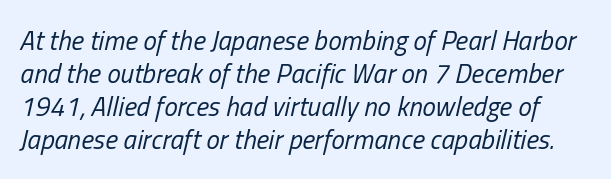
Q: Is the text bold? A: No.
Q: Is the text italic (slanted)? A: Yes, it leans right by about 13 degrees.
Q: Is the text underlined? A: No.
Q: Is the spacing between letters normal or unusually wide? A: Normal.
